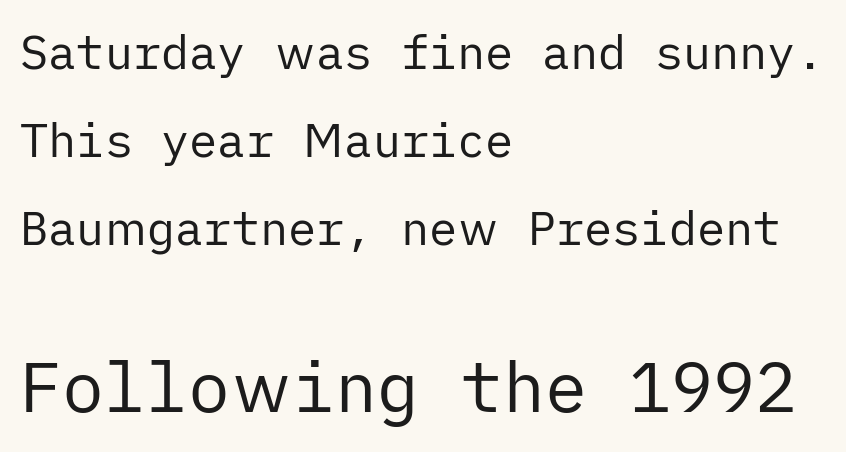
Q: Is the text bold? A: No.
Q: Is the text italic (slanted)? A: No, it is upright.
Q: Is the typeface a serif or a sans-serif typeface? A: Sans-serif.
Q: Is the text underlined? A: No.
Q: How is the paragraph aligned? A: Left-aligned.
Q: Is the spacing between letters normal or unusually wide? A: Normal.
Q: Which block of text is set in a larger size, the first (top) or the second (bottom)? A: The second (bottom) one.
Q: Width (condensed, normal, or wide)? A: Normal.
Q: Stroke contrast? A: Low.
Q: x-height? A: Medium.
